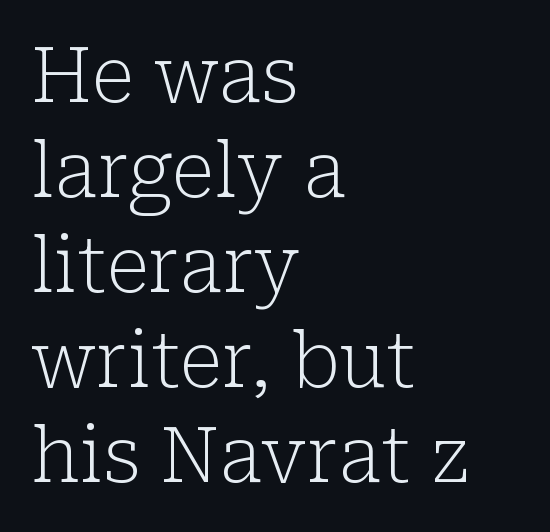
This rendering employs a face with finishing strokes, i.e., a serif. The space beneath each line is pristine and unruled. Posture: upright roman. The type is set solid horizontally, with unmodified tracking.
